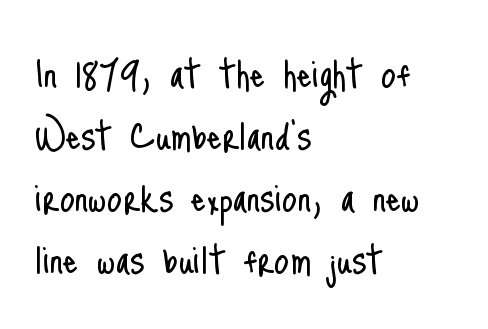
The image shows 48 px light, condensed sans-serif type, upright; set left-aligned, normal line spacing (1.29x), normal letter spacing, not underlined; low stroke contrast and a small x-height.
